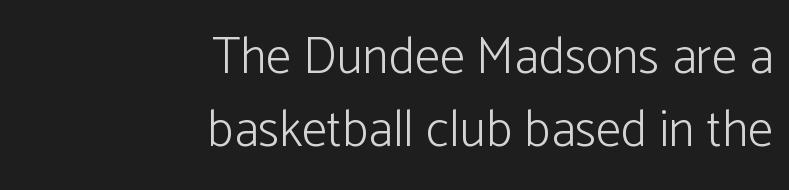
The image shows 51 px light sans-serif type, upright; set right-aligned, normal line spacing (1.43x), normal letter spacing, not underlined; low stroke contrast and a medium x-height.
